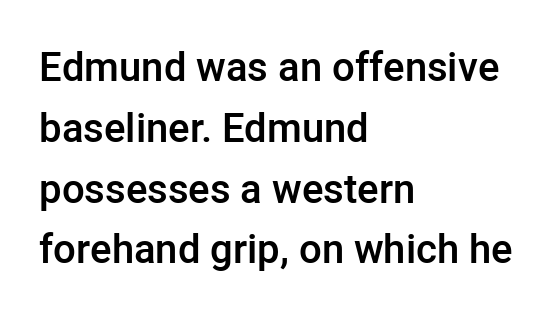
{"serif": "no", "italic": "no", "bold": "semi", "weight": "semibold", "width": "normal", "stroke_contrast": "low", "x_height": "medium", "monospaced": "no", "underline": "no", "align": "left", "line_spacing": "normal", "line_spacing_ratio": 1.52, "letter_spacing": "normal", "letter_spacing_em": 0.0, "glyph_px": 40}
